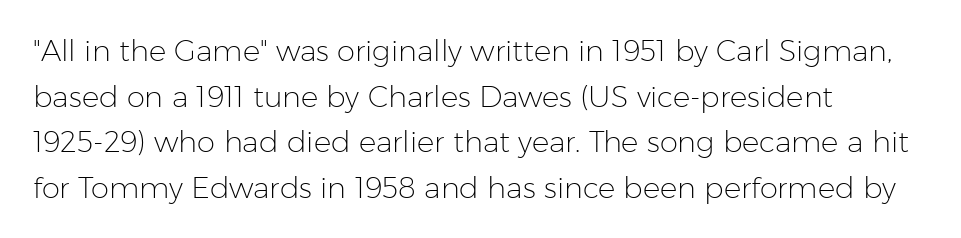
No italicization has been applied; the sample stays upright. In terms of leading, this rendering sits right in the middle. These lines keep a tight, regular rhythm from letter to letter. In terms of letterform style, serifs are entirely absent. The space beneath each line is pristine and unruled.
